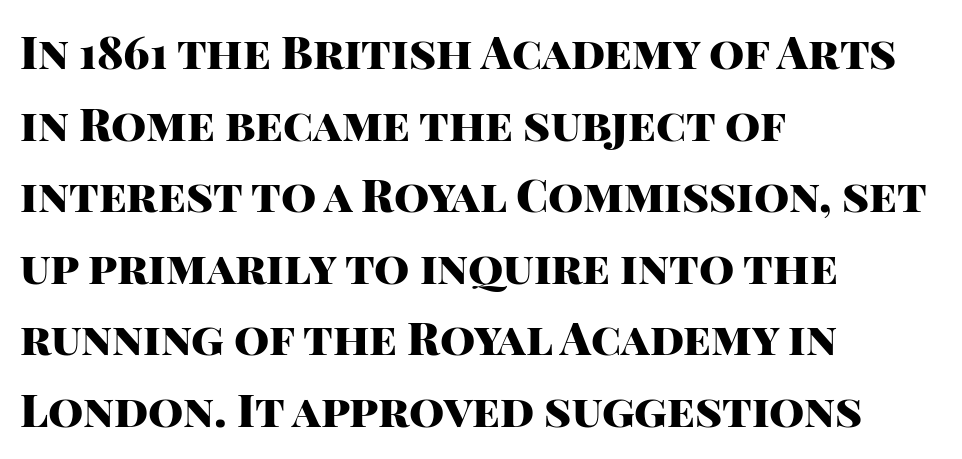
The image shows 45 px heavy sans-serif type, upright; set left-aligned, normal line spacing (1.59x), normal letter spacing, not underlined; high stroke contrast and a large x-height.
